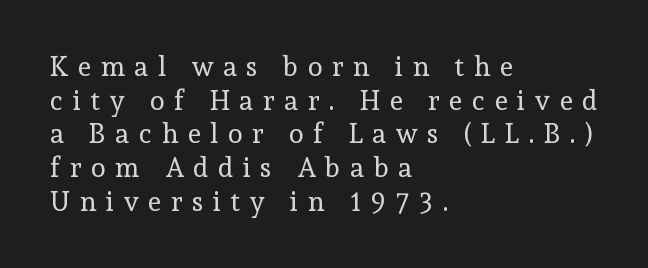
The image shows 27 px text type, upright; set left-aligned, normal line spacing (1.25x), unusually wide letter spacing (+0.36 em), not underlined.
